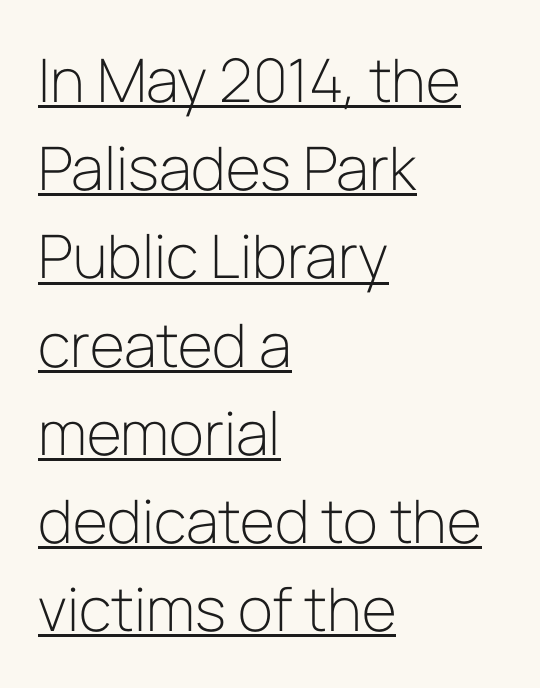
Q: Is the text bold? A: No.
Q: Is the text italic (slanted)? A: No, it is upright.
Q: Is the typeface a serif or a sans-serif typeface? A: Sans-serif.
Q: Is the text underlined? A: Yes.
Q: How is the paragraph aligned? A: Left-aligned.
Q: Is the spacing between letters normal or unusually wide? A: Normal.
Q: Is the spacing between lines tight, normal or loose? A: Normal.
Q: Width (condensed, normal, or wide)? A: Normal.
Q: Stroke contrast? A: Low.
Q: x-height? A: Medium.
Q: Monospaced? A: No.
